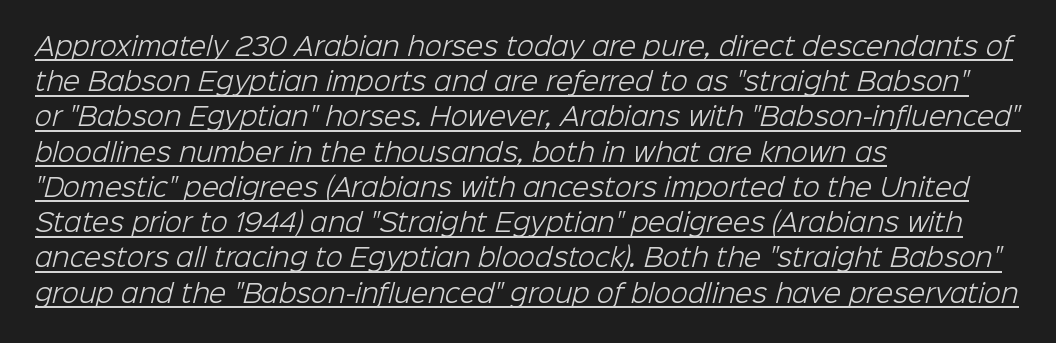
The image shows 25 px text type; set left-aligned, normal line spacing (1.41x), normal letter spacing, underlined.
